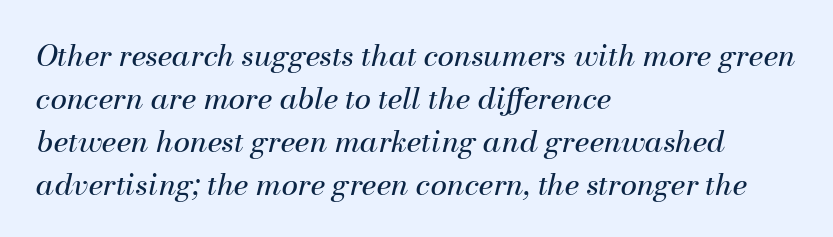
{"italic": "yes", "lean": "right", "slant_degrees": 13, "bold": "no", "weight": "regular", "width": "normal", "stroke_contrast": "medium", "x_height": "small", "monospaced": "no", "underline": "no", "align": "left", "line_spacing": "normal", "line_spacing_ratio": 1.43, "letter_spacing": "normal", "letter_spacing_em": 0.0, "glyph_px": 30}
